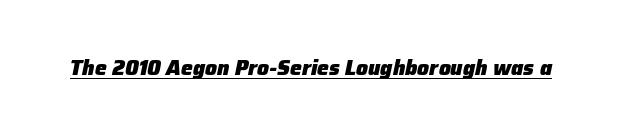
Q: Is the text bold? A: Yes.
Q: Is the text italic (slanted)? A: Yes, it leans right by about 12 degrees.
Q: Is the text underlined? A: Yes.
Q: Is the spacing between letters normal or unusually wide? A: Normal.
